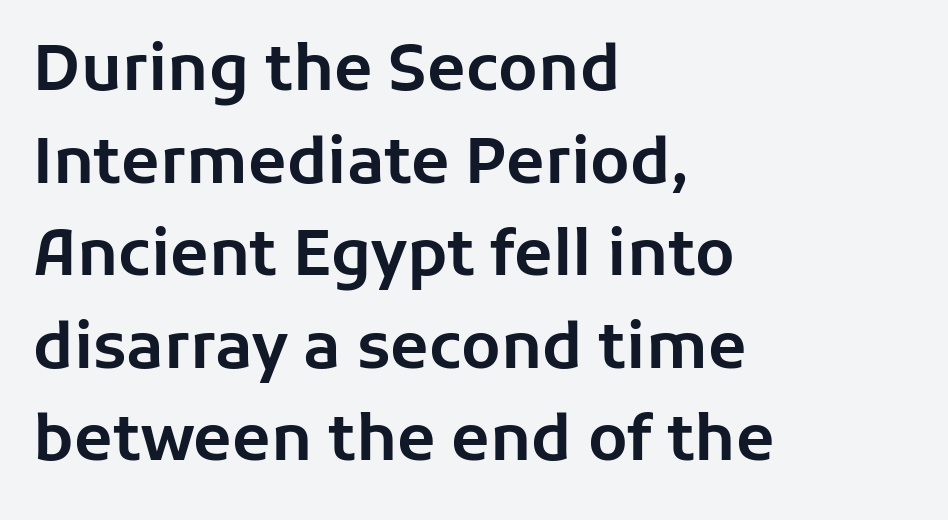
The letters sit at their default tracking, neither squeezed nor spread. The passage shown is not underscored anywhere. Each letter keeps its own natural width here, so spacing adapts to shape. These lines were composed using upright roman letters. No feet cap the strokes, marking this as sans-serif type. Horizontal alignment here is leftward, the default for most running prose.
